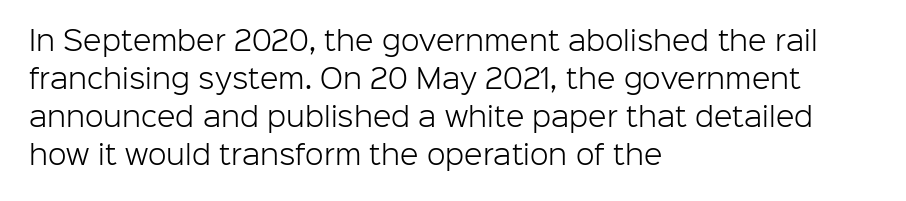
The designer left line spacing at the default. A classic flush-left, rag-right setting is used for this passage. The font sits on the lighter half of the weight spectrum, regular included. The letters stand straight up with perfectly vertical stems. No word sits above an underline.
